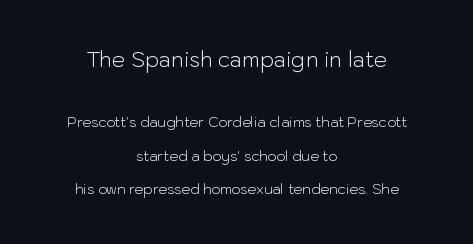
Q: Is the text bold? A: No.
Q: Is the text italic (slanted)? A: No, it is upright.
Q: Is the text underlined? A: No.
Q: How is the paragraph aligned? A: Centered.
Q: Is the spacing between letters normal or unusually wide? A: Normal.
Q: Is the spacing between lines tight, normal or loose? A: Loose.
Q: Which block of text is set in a larger size, the first (top) or the second (bottom)? A: The first (top) one.
